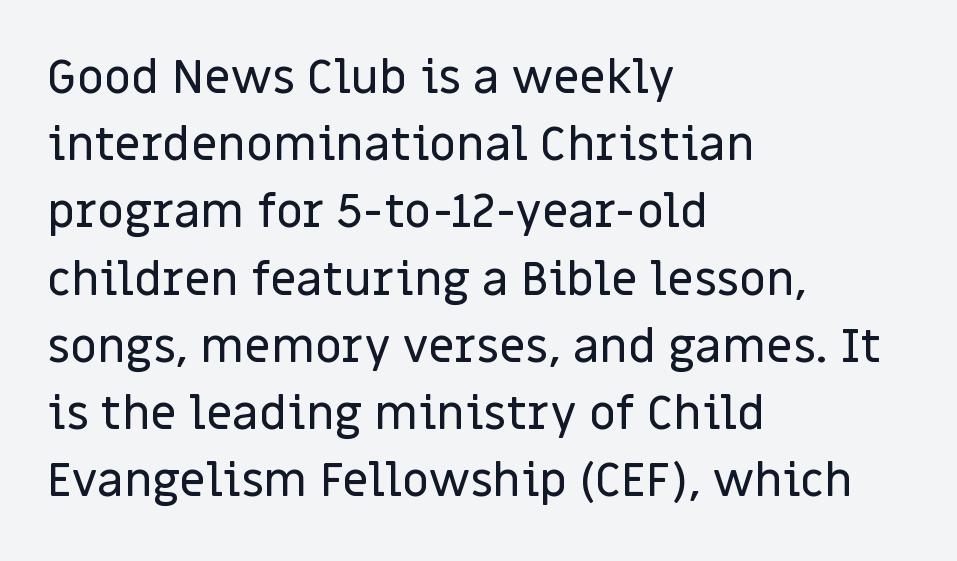
The image shows 47 px sans-serif type, upright; set left-aligned, normal line spacing (1.43x), normal letter spacing, not underlined; low stroke contrast and a large x-height.
